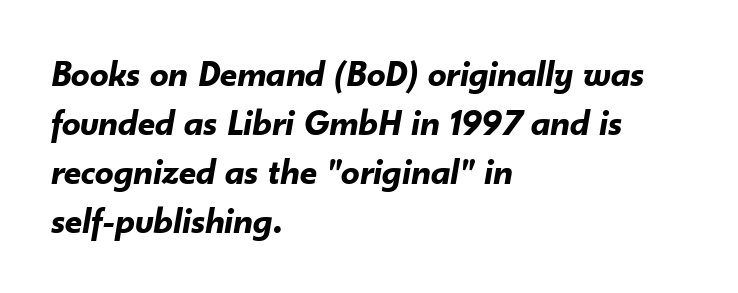
What weight is shown? A full bold with thick strokes. The space directly below the letters is spotless. The letters advance in unequal steps, a hallmark of proportional type. An italicized treatment has been applied to the whole sample. Horizontally, the lines are justified to the leading edge only. One glance says typical: line gaps are just what's usual.
